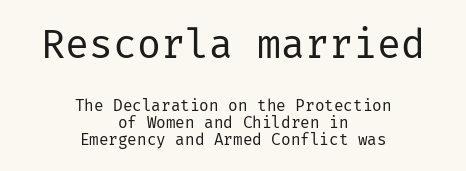
The image shows 40 px regular-weight sans-serif type, upright; set centered, tight line spacing (1.09x), normal letter spacing, not underlined; the first (top) block is 2.5x larger; low stroke contrast and a medium x-height.
